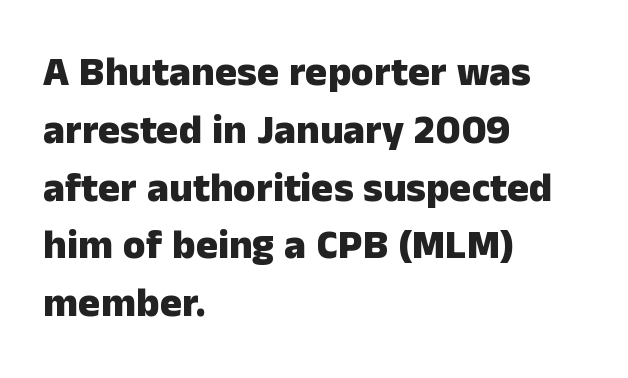
Q: Is the text bold? A: Yes.
Q: Is the text italic (slanted)? A: No, it is upright.
Q: Is the typeface a serif or a sans-serif typeface? A: Sans-serif.
Q: Is the text underlined? A: No.
Q: How is the paragraph aligned? A: Left-aligned.
Q: Is the spacing between letters normal or unusually wide? A: Normal.
Q: Is the spacing between lines tight, normal or loose? A: Normal.
Q: Width (condensed, normal, or wide)? A: Normal.
Q: Stroke contrast? A: Low.
Q: x-height? A: Medium.
Q: Monospaced? A: No.
